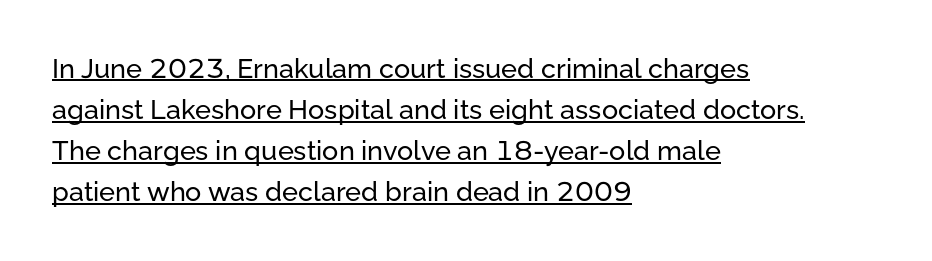
The image shows 27 px text type, upright; set left-aligned, normal line spacing (1.52x), normal letter spacing, underlined.
